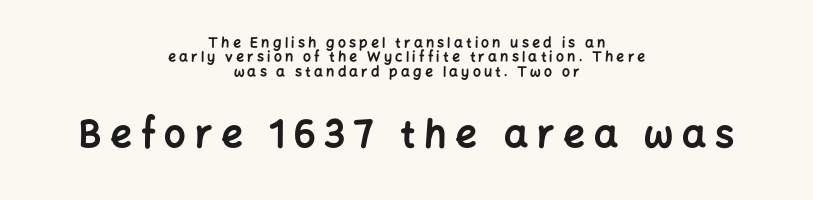
{"serif": "no", "italic": "no", "bold": "yes", "weight": "bold", "width": "normal", "stroke_contrast": "low", "x_height": "medium", "monospaced": "no", "underline": "no", "align": "center", "line_spacing": "tight", "line_spacing_ratio": 1.03, "letter_spacing": "wide", "letter_spacing_em": 0.23, "larger_block": "second", "size_ratio": 2.71, "glyph_px": 38}
